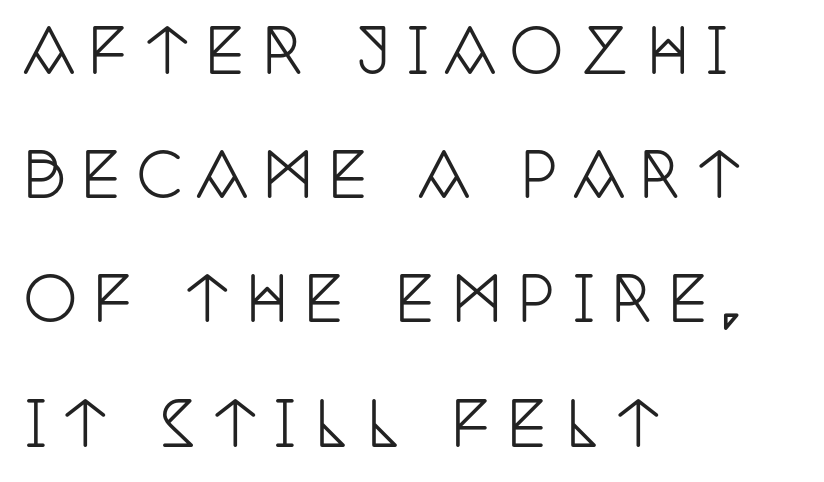
{"serif": "yes", "italic": "no", "width": "condensed", "stroke_contrast": "low", "x_height": "large", "monospaced": "no", "underline": "no", "align": "left", "line_spacing": "loose", "line_spacing_ratio": 2.07, "letter_spacing": "wide", "letter_spacing_em": 0.26, "glyph_px": 60}
